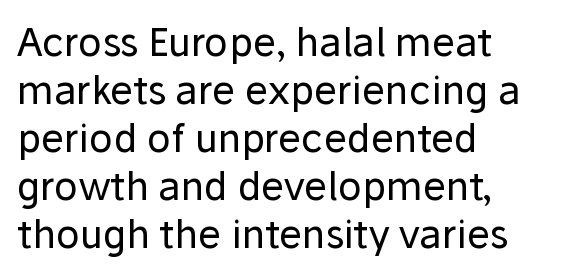
The image shows 39 px regular-weight sans-serif type, upright; set left-aligned, line spacing 1.23x, normal letter spacing, not underlined; low stroke contrast and a medium x-height.
